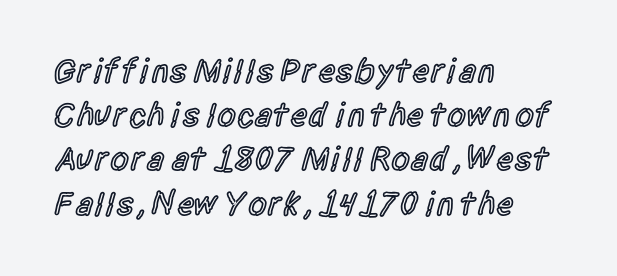
Q: Is the text bold? A: Semi-bold.
Q: Is the text italic (slanted)? A: Yes.
Q: Is the typeface a serif or a sans-serif typeface? A: Sans-serif.
Q: Is the text underlined? A: No.
Q: How is the paragraph aligned? A: Left-aligned.
Q: Is the spacing between letters normal or unusually wide? A: Normal.
Q: Is the spacing between lines tight, normal or loose? A: Normal.
Q: Width (condensed, normal, or wide)? A: Condensed.
Q: x-height? A: Large.
Q: Monospaced? A: No.
